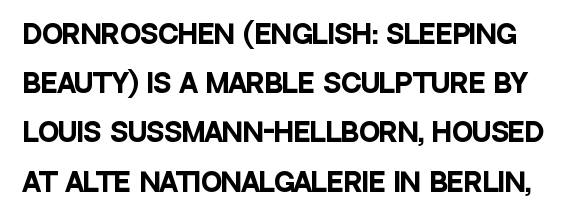
The image shows 25 px bold type, upright; set loose line spacing (1.97x), normal letter spacing, not underlined.
